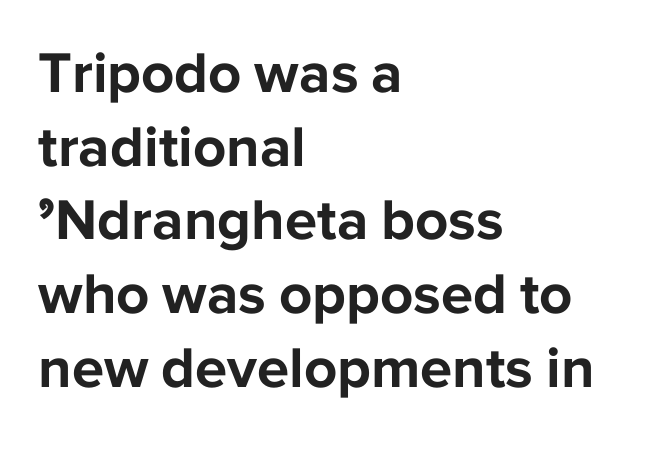
I'd call this a sans setting — the letters go barefoot. The face used here is proportionally spaced, like ordinary book or web type. Does the weight exceed regular? Yes, all the way to bold. The rendering anchors every line to the left-hand side. Students, observe: this is what conventionally led text looks like.
